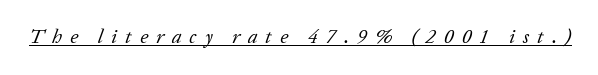
You can see a thin bar hugging the bottom of the glyphs. Characters follow at a spacing far wider than the type designer built in. Slant detected: the letters are inclined. Stroke thickness stays within the range of a standard reading face or lighter.
